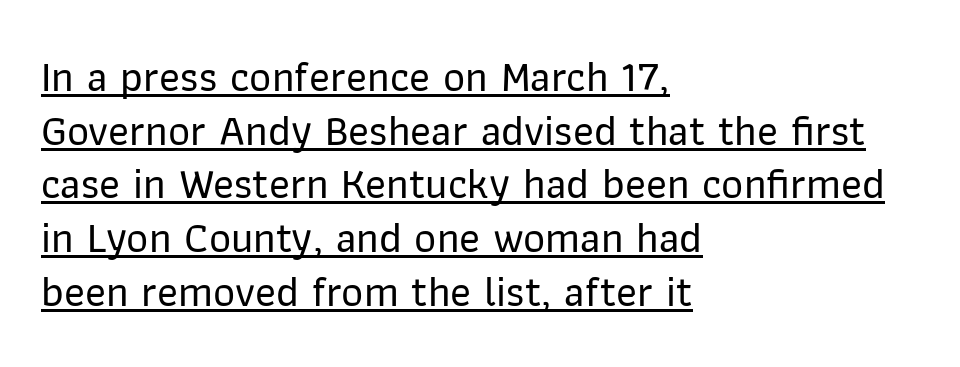
The image shows 43 px sans-serif type, upright; set left-aligned, normal line spacing (1.25x), normal letter spacing, underlined; low stroke contrast and a medium x-height.
